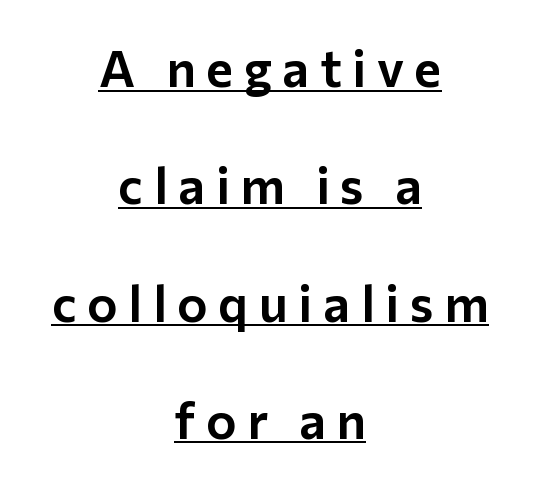
Do the characters align in a grid? No, the font is proportional. Where is the straight margin? There isn't one; the lines are centered. These lines stand farther apart than default settings would place them. Glyph-to-glyph distance is far greater than everyday printed text. Tall strokes in this sample are plumb rather than angled. This is underlined copy, the kind a proofreader might mark for attention.
